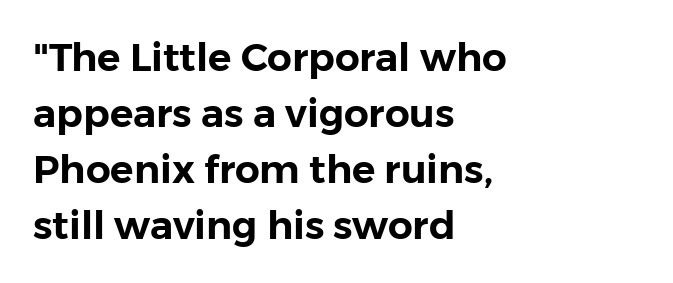
The image shows 39 px sans-serif type, upright; set left-aligned, normal line spacing (1.44x), normal letter spacing, not underlined; low stroke contrast and a medium x-height.
